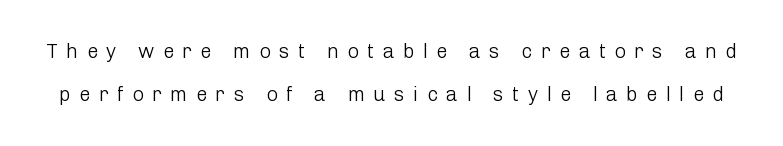
Q: Is the text bold? A: No.
Q: Is the text italic (slanted)? A: No, it is upright.
Q: Is the text underlined? A: No.
Q: Is the spacing between letters normal or unusually wide? A: Unusually wide.
Q: Is the spacing between lines tight, normal or loose? A: Loose.
